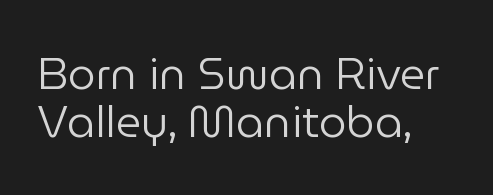
{"serif": "no", "italic": "no", "bold": "no", "weight": "regular", "width": "normal", "stroke_contrast": "low", "x_height": "medium", "monospaced": "no", "underline": "no", "align": "left", "line_spacing": "tight", "line_spacing_ratio": 1.08, "letter_spacing": "normal", "letter_spacing_em": 0.0, "glyph_px": 44}
